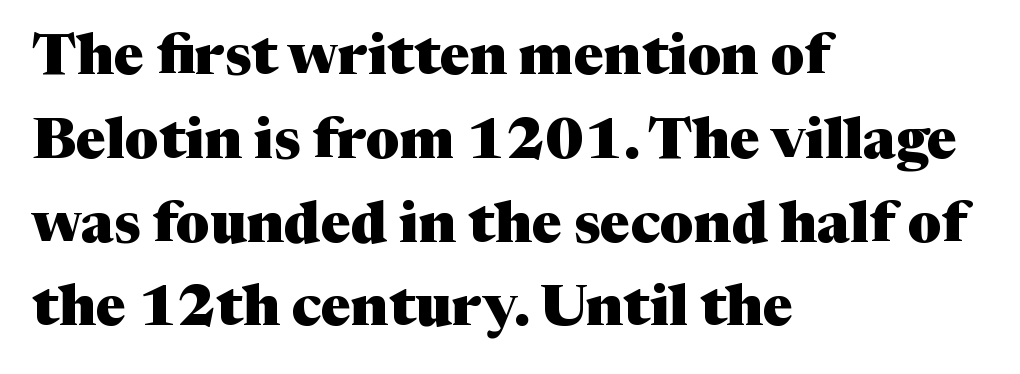
A bare baseline throughout the passage. This block has exactly the height ordinary leading produces. The font is running at its bold setting. Is the block centered? No — it sits flush against the left margin. Characters remain perfectly vertical along every line.
